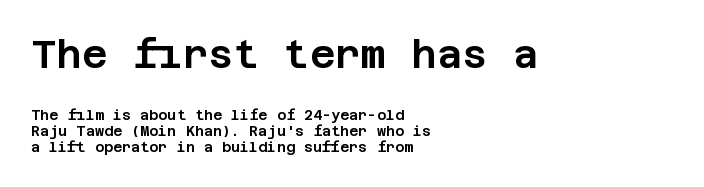
The image shows 39 px sans-serif type, upright; set left-aligned, tight line spacing (1.13x), normal letter spacing, not underlined; the first (top) block is 2.79x larger; low stroke contrast and a large x-height.
